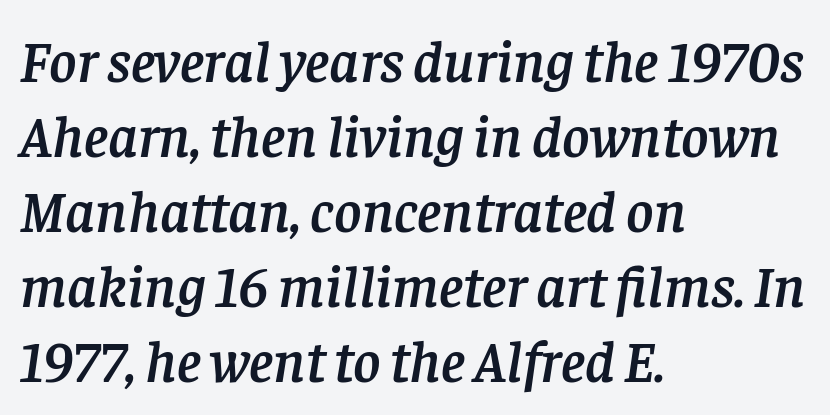
{"serif": "yes", "italic": "yes", "lean": "right", "slant_degrees": 8, "width": "normal", "stroke_contrast": "low", "x_height": "large", "monospaced": "no", "underline": "no", "align": "left", "line_spacing": "normal", "line_spacing_ratio": 1.27, "letter_spacing": "normal", "letter_spacing_em": 0.0, "glyph_px": 59}
